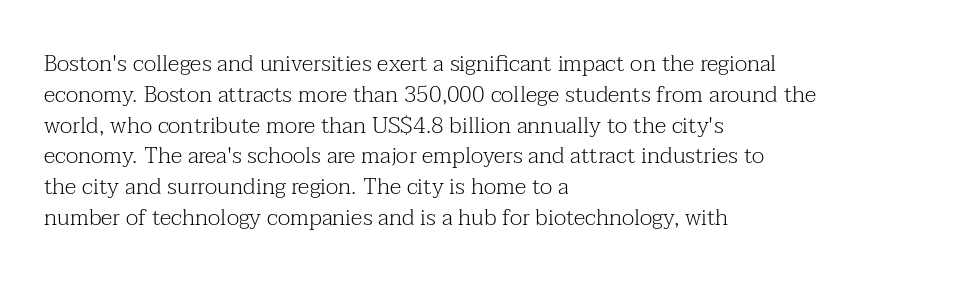
The image shows 23 px text type, upright; set left-aligned, normal line spacing (1.34x), normal letter spacing, not underlined.
